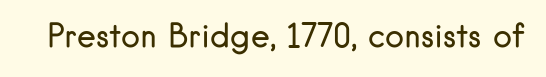
{"serif": "no", "italic": "no", "bold": "no", "weight": "regular", "width": "normal", "stroke_contrast": "low", "x_height": "small", "monospaced": "no", "underline": "no", "letter_spacing": "normal", "letter_spacing_em": 0.0, "glyph_px": 32}
